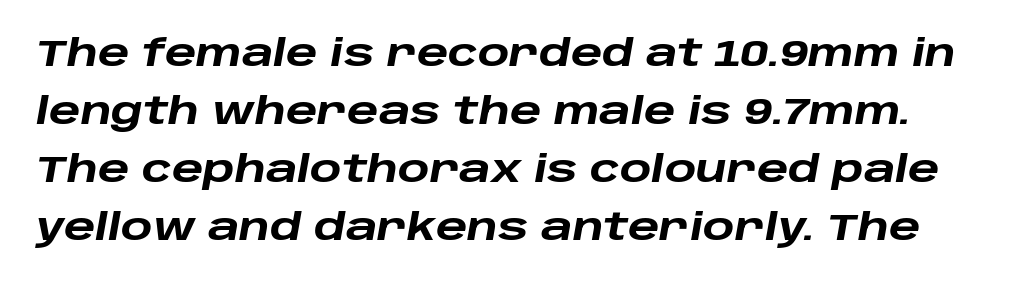
The image shows 37 px heavy, wide type, italic (leaning right); set normal line spacing (1.57x), normal letter spacing, not underlined; low stroke contrast and a large x-height.
